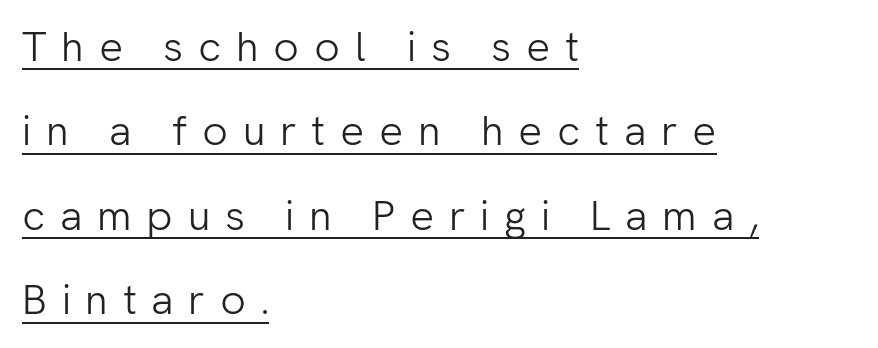
{"serif": "no", "italic": "no", "bold": "no", "weight": "light", "width": "normal", "stroke_contrast": "low", "x_height": "medium", "monospaced": "no", "underline": "yes", "align": "left", "line_spacing": "loose", "line_spacing_ratio": 2.01, "letter_spacing": "wide", "letter_spacing_em": 0.35, "glyph_px": 42}
